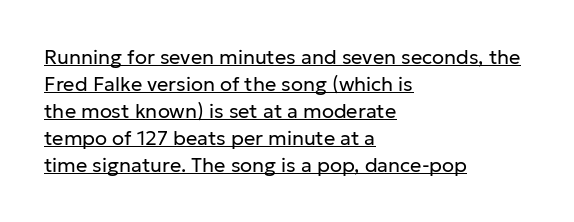
{"italic": "no", "bold": "no", "underline": "yes", "align": "left", "line_spacing": "normal", "line_spacing_ratio": 1.35, "letter_spacing": "normal", "letter_spacing_em": 0.0, "glyph_px": 20}
